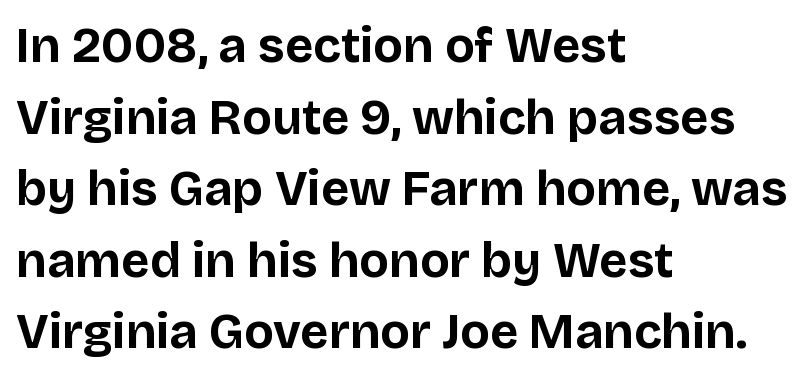
Q: Is the text bold? A: Yes.
Q: Is the text italic (slanted)? A: No, it is upright.
Q: Is the typeface a serif or a sans-serif typeface? A: Sans-serif.
Q: Is the text underlined? A: No.
Q: How is the paragraph aligned? A: Left-aligned.
Q: Is the spacing between letters normal or unusually wide? A: Normal.
Q: Is the spacing between lines tight, normal or loose? A: Normal.
Q: Width (condensed, normal, or wide)? A: Normal.
Q: Stroke contrast? A: Low.
Q: x-height? A: Large.
Q: Monospaced? A: No.
